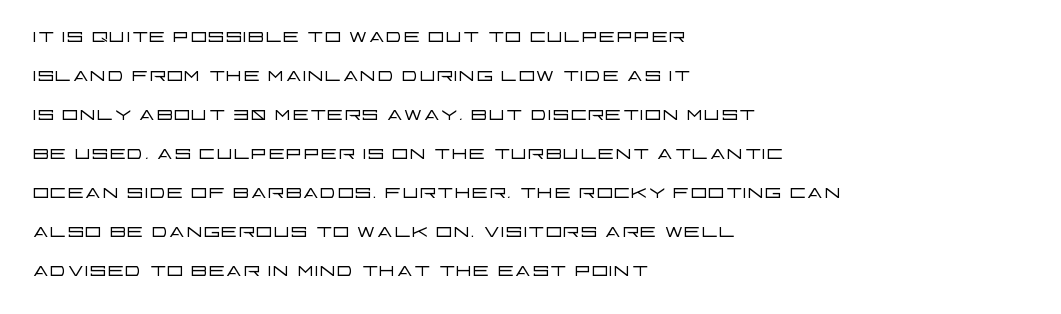
Each new line begins a customary step beneath the previous one. Students, note that the glyphs here touch the page at normal intervals. Letters rest on an invisible, unmarked baseline. Posture: upright roman.
